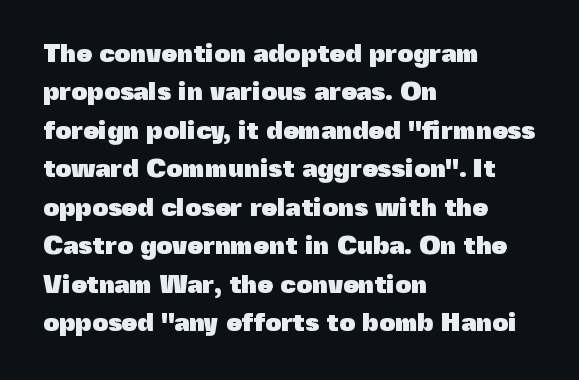
The image shows 25 px bold type, upright; set left-aligned, normal line spacing (1.54x), normal letter spacing, not underlined.
